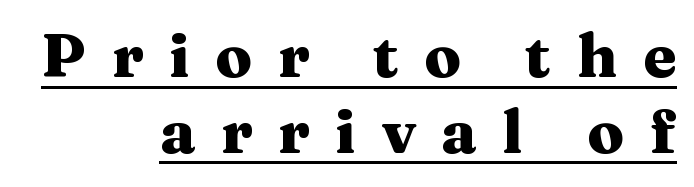
Q: Is the text bold? A: Yes.
Q: Is the text italic (slanted)? A: No, it is upright.
Q: Is the typeface a serif or a sans-serif typeface? A: Serif.
Q: Is the text underlined? A: Yes.
Q: How is the paragraph aligned? A: Right-aligned.
Q: Is the spacing between letters normal or unusually wide? A: Unusually wide.
Q: Is the spacing between lines tight, normal or loose? A: Normal.
Q: Width (condensed, normal, or wide)? A: Wide.
Q: Stroke contrast? A: Medium.
Q: x-height? A: Medium.
Q: Monospaced? A: No.
